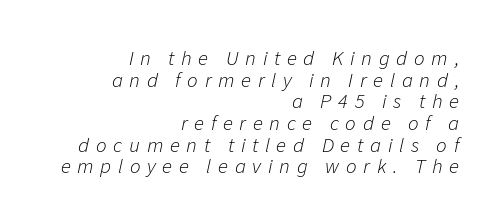
The image shows 21 px text type, italic (leaning right); set right-aligned, tight line spacing (1.03x), unusually wide letter spacing (+0.32 em), not underlined.
